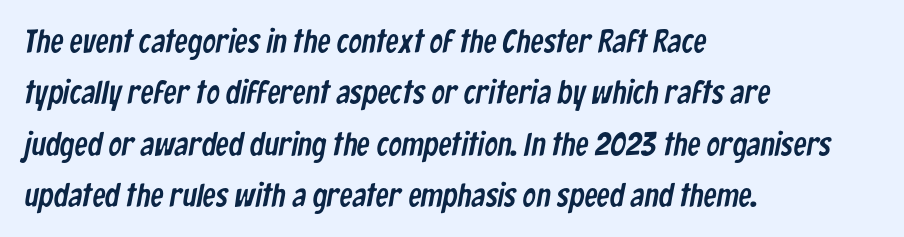
Q: Is the typeface a serif or a sans-serif typeface? A: Sans-serif.
Q: Is the text underlined? A: No.
Q: How is the paragraph aligned? A: Left-aligned.
Q: Is the spacing between letters normal or unusually wide? A: Normal.
Q: Is the spacing between lines tight, normal or loose? A: Normal.
Q: Width (condensed, normal, or wide)? A: Condensed.
Q: Stroke contrast? A: Low.
Q: x-height? A: Medium.
Q: Monospaced? A: No.
